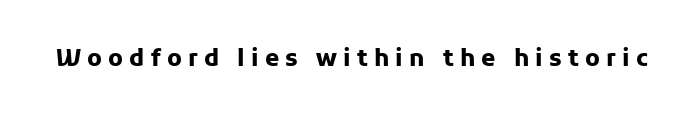
Q: Is the text bold? A: Yes.
Q: Is the text italic (slanted)? A: No, it is upright.
Q: Is the text underlined? A: No.
Q: Is the spacing between letters normal or unusually wide? A: Unusually wide.
